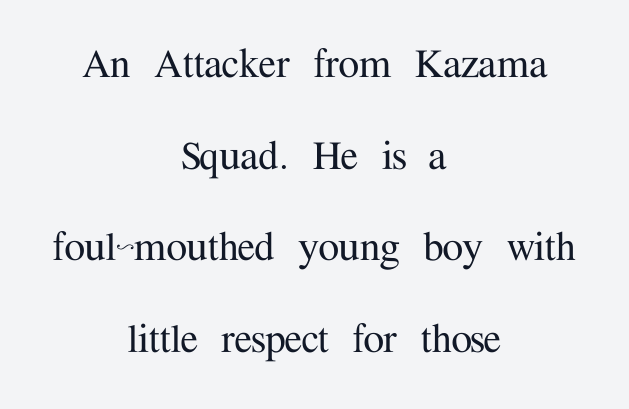
{"serif": "yes", "italic": "no", "width": "normal", "stroke_contrast": "medium", "x_height": "medium", "monospaced": "no", "underline": "no", "align": "center", "line_spacing": "loose", "line_spacing_ratio": 1.95, "letter_spacing": "normal", "letter_spacing_em": 0.0, "glyph_px": 47}
